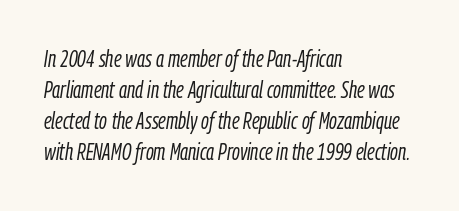
The rows are spaced the way most documents space them. Lines of text with bare space underneath. The text block is weighted toward the left margin, trailing off unevenly rightward. The passage shown leans; its letterforms are oblique. Standard letterfit; no display-style spreading of the glyphs. The strokes are not fattened; the text isn't bold.
